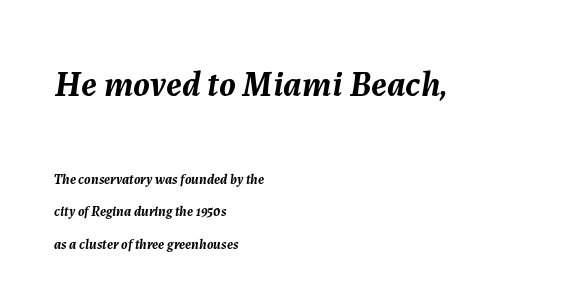
The image shows 36 px semibold type, italic (leaning right); set left-aligned, loose line spacing (2.33x), normal letter spacing, not underlined; the first (top) block is 2.57x larger; medium stroke contrast and a medium x-height.
